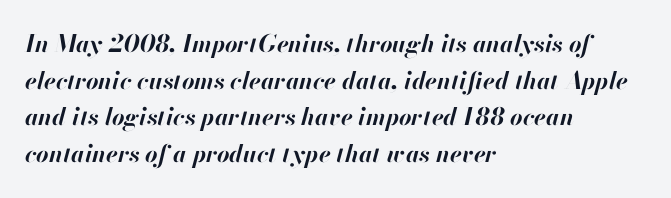
Q: Is the text bold? A: Yes.
Q: Is the text italic (slanted)? A: Yes, it leans right by about 13 degrees.
Q: Is the text underlined? A: No.
Q: How is the paragraph aligned? A: Left-aligned.
Q: Is the spacing between letters normal or unusually wide? A: Normal.
Q: Is the spacing between lines tight, normal or loose? A: Normal.
